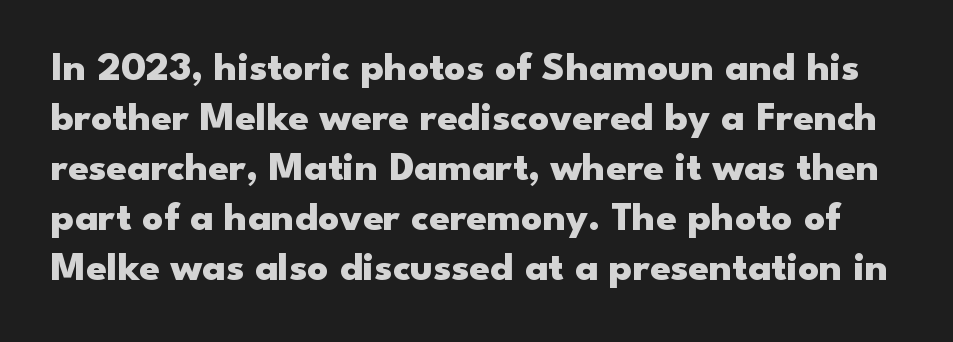
{"serif": "no", "italic": "no", "bold": "yes", "weight": "heavy", "width": "wide", "stroke_contrast": "low", "x_height": "small", "monospaced": "no", "underline": "no", "line_spacing_ratio": 1.22, "letter_spacing": "normal", "letter_spacing_em": 0.0, "glyph_px": 41}
